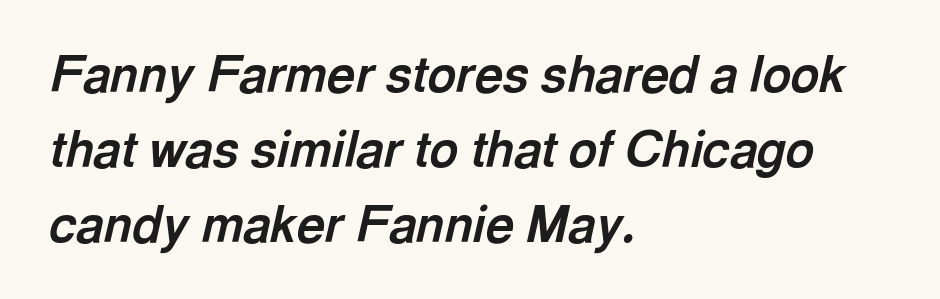
Q: Is the text bold? A: Yes.
Q: Is the text italic (slanted)? A: Yes, it leans right by about 13 degrees.
Q: Is the text underlined? A: No.
Q: How is the paragraph aligned? A: Left-aligned.
Q: Is the spacing between letters normal or unusually wide? A: Normal.
Q: Is the spacing between lines tight, normal or loose? A: Normal.
Q: Width (condensed, normal, or wide)? A: Normal.
Q: x-height? A: Medium.
Q: Monospaced? A: No.
